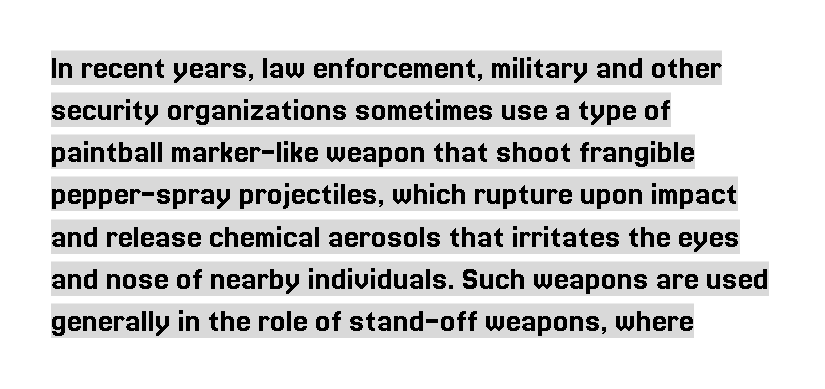
Q: Is the text italic (slanted)? A: No, it is upright.
Q: Is the typeface a serif or a sans-serif typeface? A: Serif.
Q: Is the text underlined? A: No.
Q: How is the paragraph aligned? A: Left-aligned.
Q: Is the spacing between letters normal or unusually wide? A: Normal.
Q: Width (condensed, normal, or wide)? A: Condensed.
Q: x-height? A: Large.
Q: Monospaced? A: No.
